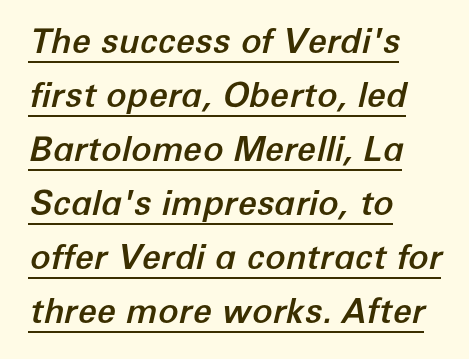
{"italic": "yes", "lean": "right", "slant_degrees": 12, "width": "normal", "stroke_contrast": "low", "x_height": "medium", "monospaced": "no", "underline": "yes", "align": "left", "line_spacing": "normal", "line_spacing_ratio": 1.59, "letter_spacing": "normal", "letter_spacing_em": 0.0, "glyph_px": 34}
